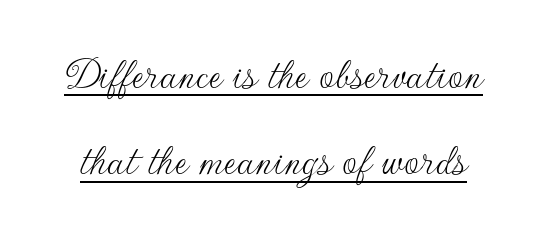
The image shows 47 px thin sans-serif type; set line spacing 1.84x, normal letter spacing, underlined; low stroke contrast and a small x-height.
